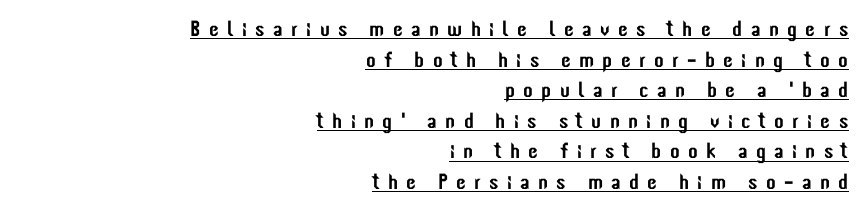
Q: Is the text italic (slanted)? A: No, it is upright.
Q: Is the text underlined? A: Yes.
Q: How is the paragraph aligned? A: Right-aligned.
Q: Is the spacing between letters normal or unusually wide? A: Unusually wide.
Q: Is the spacing between lines tight, normal or loose? A: Normal.
